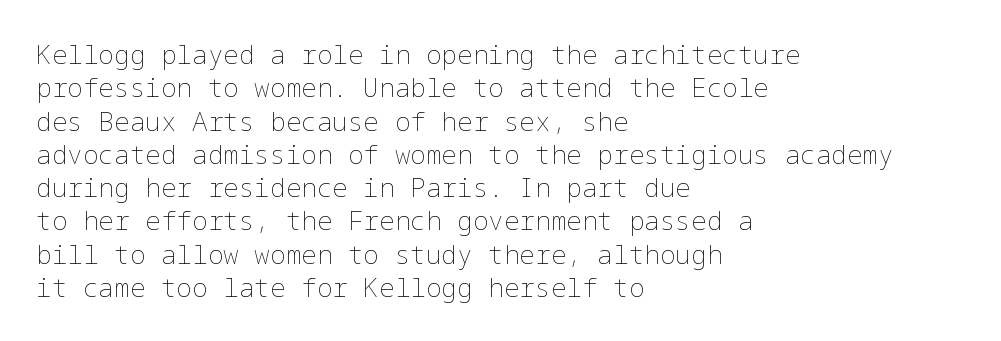
The image shows 26 px text type, upright; set left-aligned, normal line spacing (1.28x), normal letter spacing, not underlined.
